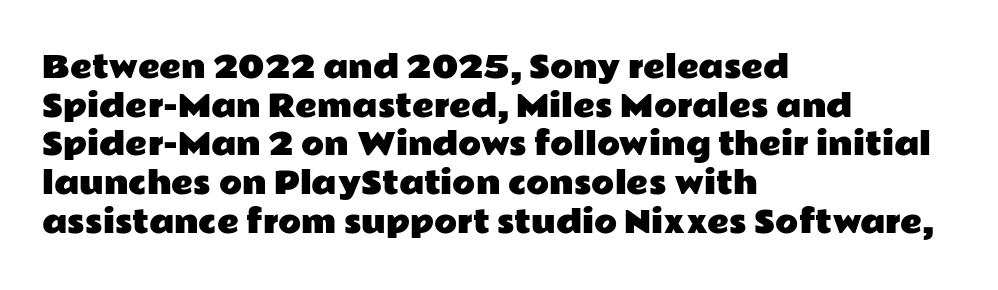
The image shows 30 px wide sans-serif type, upright; set left-aligned, normal line spacing (1.29x), normal letter spacing, not underlined; low stroke contrast and a medium x-height.
